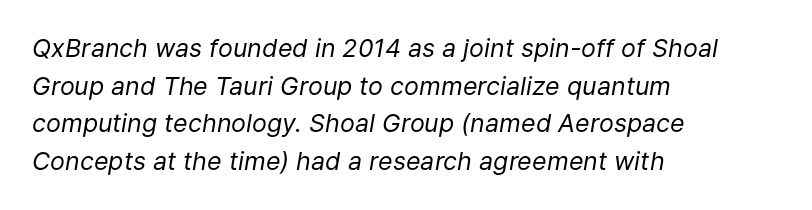
The image shows 25 px text type, italic (leaning right); set left-aligned, normal line spacing (1.51x), normal letter spacing, not underlined.
